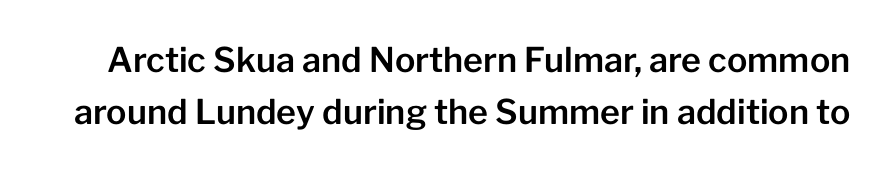
Q: Is the text italic (slanted)? A: No, it is upright.
Q: Is the typeface a serif or a sans-serif typeface? A: Sans-serif.
Q: Is the text underlined? A: No.
Q: Is the spacing between letters normal or unusually wide? A: Normal.
Q: Is the spacing between lines tight, normal or loose? A: Normal.
Q: Width (condensed, normal, or wide)? A: Normal.
Q: Stroke contrast? A: Low.
Q: x-height? A: Medium.
Q: Monospaced? A: No.
